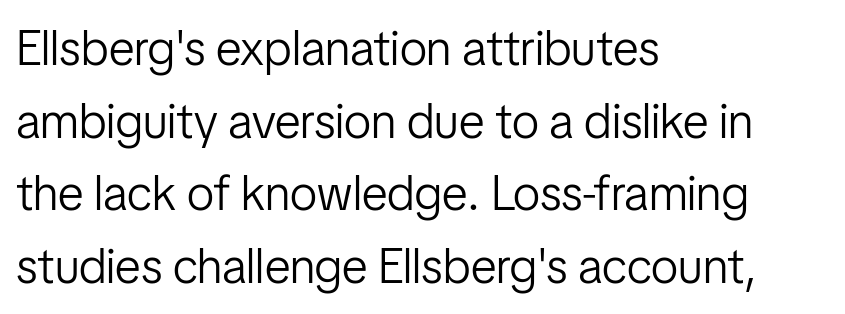
Q: Is the text bold? A: No.
Q: Is the text italic (slanted)? A: No, it is upright.
Q: Is the typeface a serif or a sans-serif typeface? A: Sans-serif.
Q: Is the text underlined? A: No.
Q: How is the paragraph aligned? A: Left-aligned.
Q: Is the spacing between letters normal or unusually wide? A: Normal.
Q: Is the spacing between lines tight, normal or loose? A: Normal.
Q: Width (condensed, normal, or wide)? A: Condensed.
Q: Stroke contrast? A: Low.
Q: x-height? A: Medium.
Q: Monospaced? A: No.
